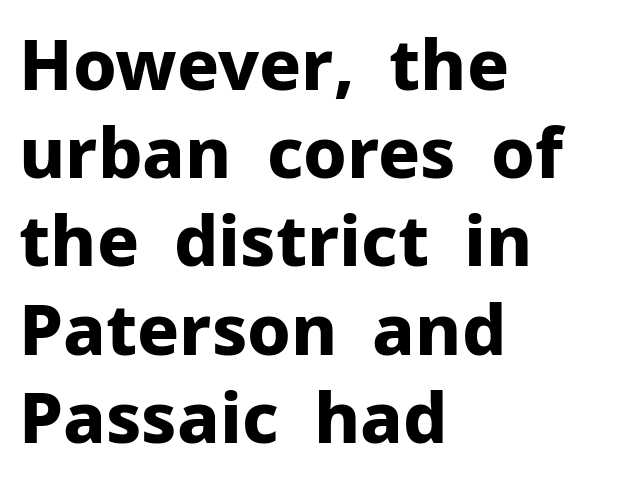
The image shows 70 px bold sans-serif type, upright; set left-aligned, normal line spacing (1.26x), normal letter spacing, not underlined; low stroke contrast and a medium x-height.
